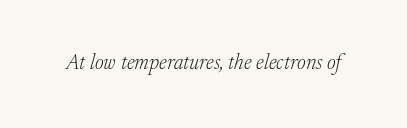
{"italic": "yes", "lean": "right", "slant_degrees": 17, "bold": "no", "underline": "no", "letter_spacing": "normal", "letter_spacing_em": 0.0, "glyph_px": 21}
